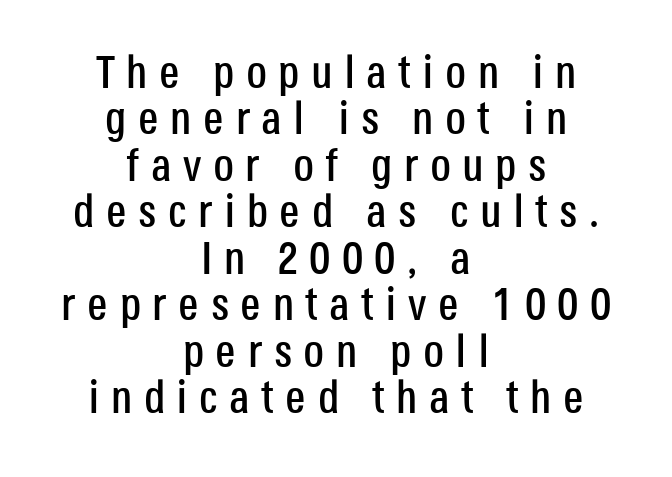
Successive baselines arrive quickly, one right under another. The tracking reads as deliberately expanded to a designer's eye. Think of a printed novel: that variable character pitch is what you see here. Anything drawn beneath the words? Only blank space. The compositor balanced each line on the midline. Characters remain perfectly vertical along every line.
